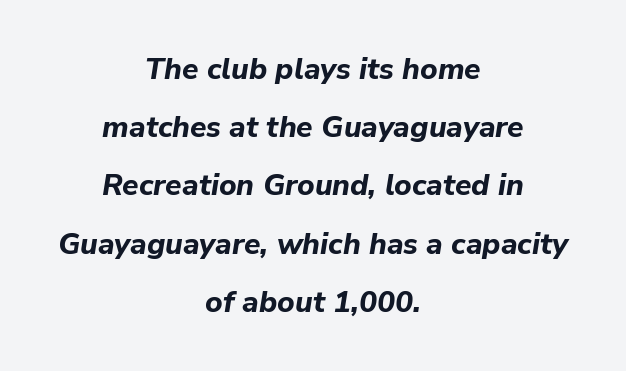
Q: Is the text bold? A: Yes.
Q: Is the text italic (slanted)? A: Yes, it leans right by about 9 degrees.
Q: Is the text underlined? A: No.
Q: How is the paragraph aligned? A: Centered.
Q: Is the spacing between letters normal or unusually wide? A: Normal.
Q: Is the spacing between lines tight, normal or loose? A: Loose.
Q: Width (condensed, normal, or wide)? A: Normal.
Q: Stroke contrast? A: Low.
Q: x-height? A: Medium.
Q: Monospaced? A: No.
